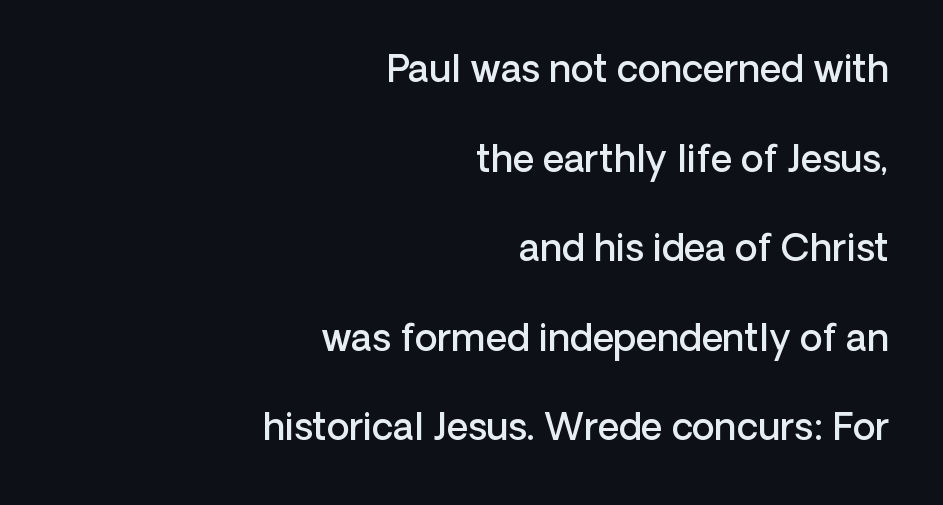
{"serif": "no", "italic": "no", "bold": "semi", "weight": "semibold", "width": "normal", "stroke_contrast": "low", "x_height": "medium", "monospaced": "no", "underline": "no", "align": "right", "line_spacing": "loose", "line_spacing_ratio": 2.42, "letter_spacing": "normal", "letter_spacing_em": 0.0, "glyph_px": 37}
